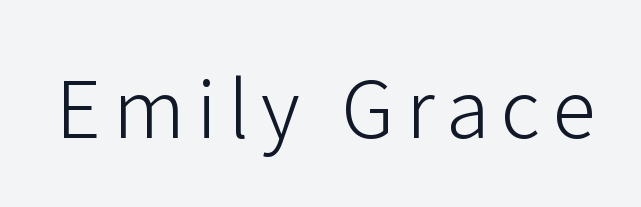
You can tell from the bare stems that sans-serif type was used. Is this a heavy cut? Hardly; it is regular or lighter. A bare baseline throughout the passage. Proportional: the letters do not fall into vertical columns.
